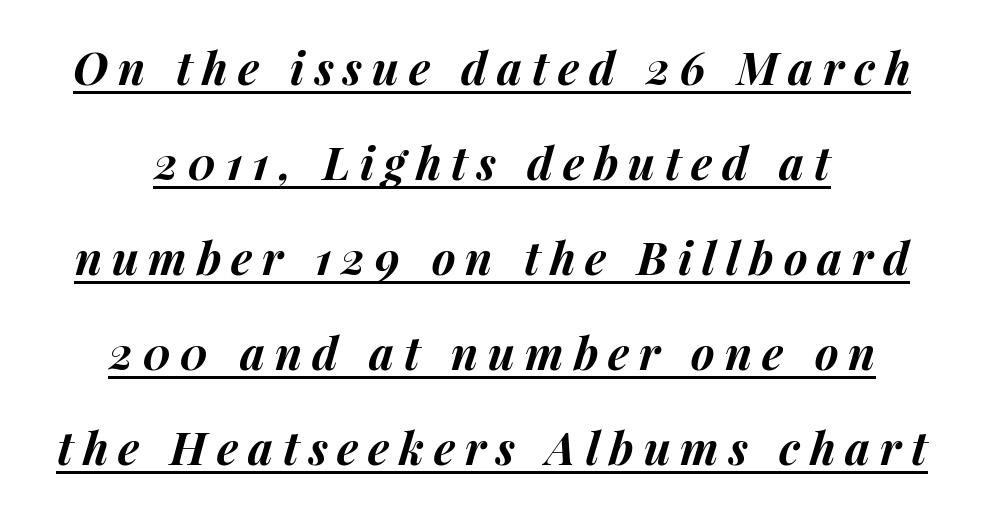
Q: Is the text bold? A: Yes.
Q: Is the text italic (slanted)? A: Yes, it leans right by about 15 degrees.
Q: Is the text underlined? A: Yes.
Q: How is the paragraph aligned? A: Centered.
Q: Is the spacing between letters normal or unusually wide? A: Unusually wide.
Q: Is the spacing between lines tight, normal or loose? A: Loose.
Q: Width (condensed, normal, or wide)? A: Normal.
Q: Stroke contrast? A: Medium.
Q: x-height? A: Medium.
Q: Monospaced? A: No.
